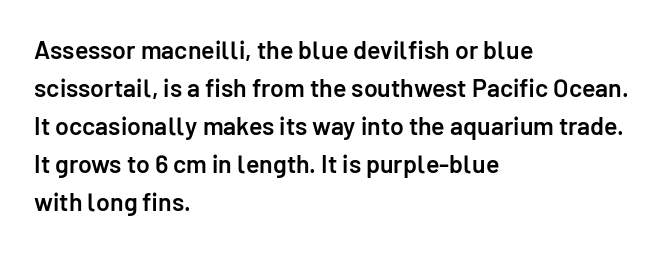
Q: Is the text bold? A: Semi-bold.
Q: Is the text italic (slanted)? A: No, it is upright.
Q: Is the text underlined? A: No.
Q: How is the paragraph aligned? A: Left-aligned.
Q: Is the spacing between letters normal or unusually wide? A: Normal.
Q: Is the spacing between lines tight, normal or loose? A: Normal.
